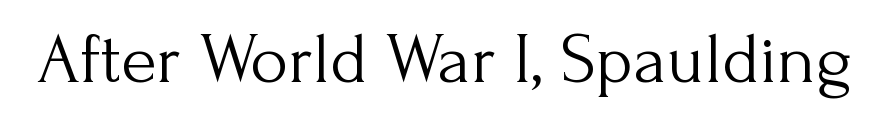
{"serif": "yes", "italic": "no", "bold": "no", "weight": "light", "width": "normal", "stroke_contrast": "medium", "x_height": "small", "monospaced": "no", "underline": "no", "letter_spacing": "normal", "letter_spacing_em": 0.0, "glyph_px": 73}
